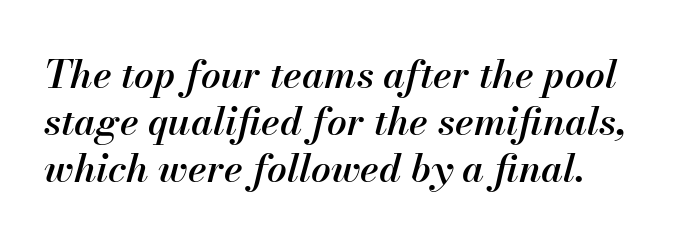
{"italic": "yes", "lean": "right", "slant_degrees": 13, "bold": "semi", "weight": "semibold", "width": "normal", "stroke_contrast": "medium", "x_height": "small", "monospaced": "no", "underline": "no", "line_spacing_ratio": 1.21, "letter_spacing": "normal", "letter_spacing_em": 0.0, "glyph_px": 39}
